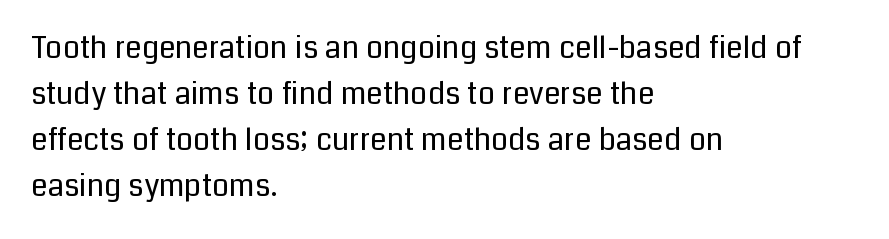
{"serif": "no", "italic": "no", "bold": "no", "weight": "regular", "width": "normal", "stroke_contrast": "low", "x_height": "medium", "monospaced": "no", "underline": "no", "align": "left", "line_spacing": "normal", "line_spacing_ratio": 1.53, "letter_spacing": "normal", "letter_spacing_em": 0.0, "glyph_px": 30}
